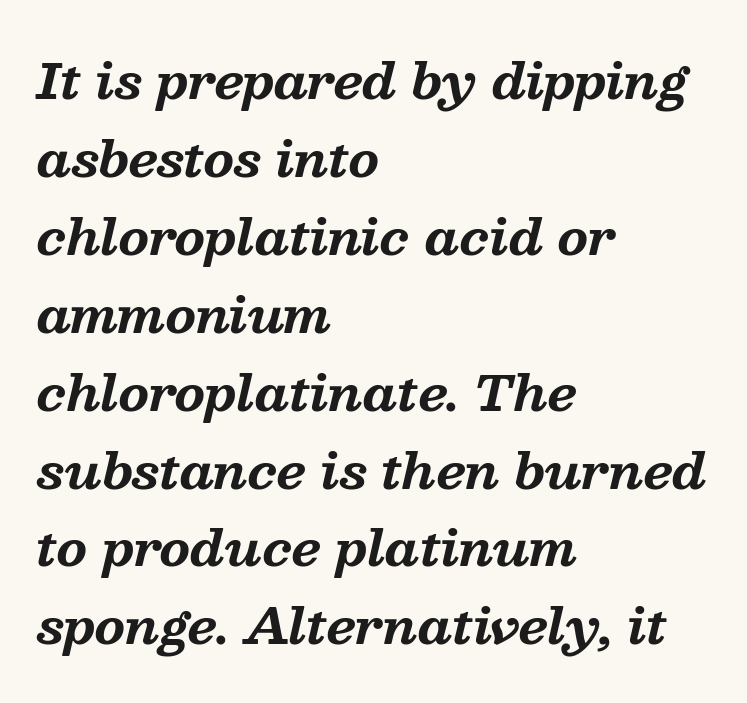
The image shows 49 px bold serif type, italic (leaning right); set left-aligned, normal line spacing (1.59x), normal letter spacing, not underlined; medium stroke contrast and a medium x-height.
